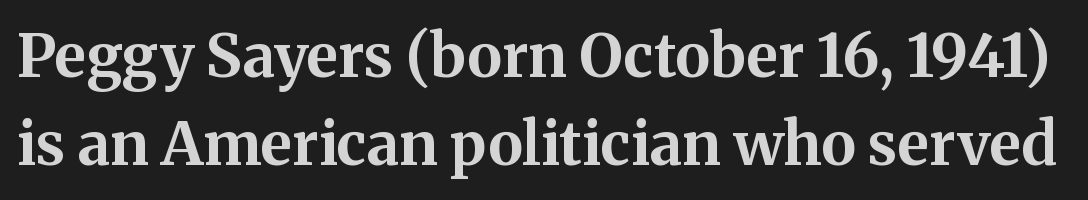
Q: Is the text bold? A: Yes.
Q: Is the text italic (slanted)? A: No, it is upright.
Q: Is the typeface a serif or a sans-serif typeface? A: Serif.
Q: Is the text underlined? A: No.
Q: Is the spacing between letters normal or unusually wide? A: Normal.
Q: Is the spacing between lines tight, normal or loose? A: Normal.
Q: Width (condensed, normal, or wide)? A: Normal.
Q: Stroke contrast? A: Medium.
Q: x-height? A: Medium.
Q: Monospaced? A: No.
